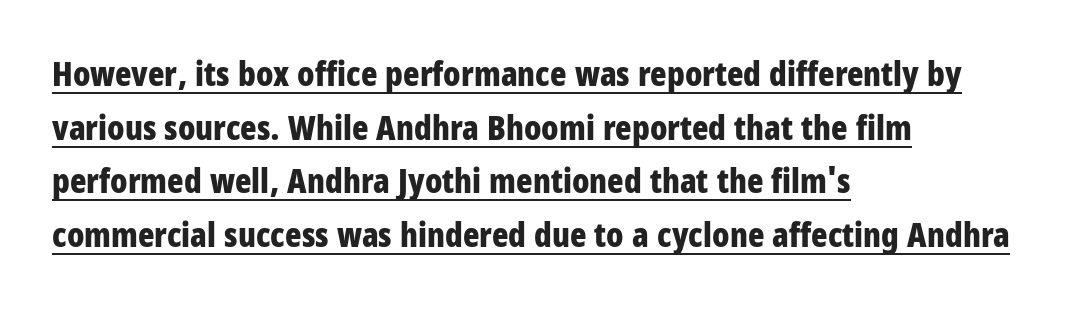
The image shows 34 px bold, condensed sans-serif type, upright; set left-aligned, normal line spacing (1.58x), normal letter spacing, underlined; low stroke contrast and a large x-height.
